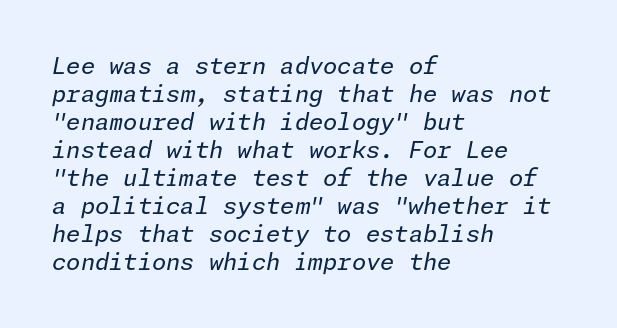
Each line starts at the same left margin while the right side varies. This is oblique type, the kind used for emphasis or titles. A quiet, ordinary-to-light weight characterises the typeface. The passage shown has conventional tracking throughout. A bare baseline throughout the passage.
